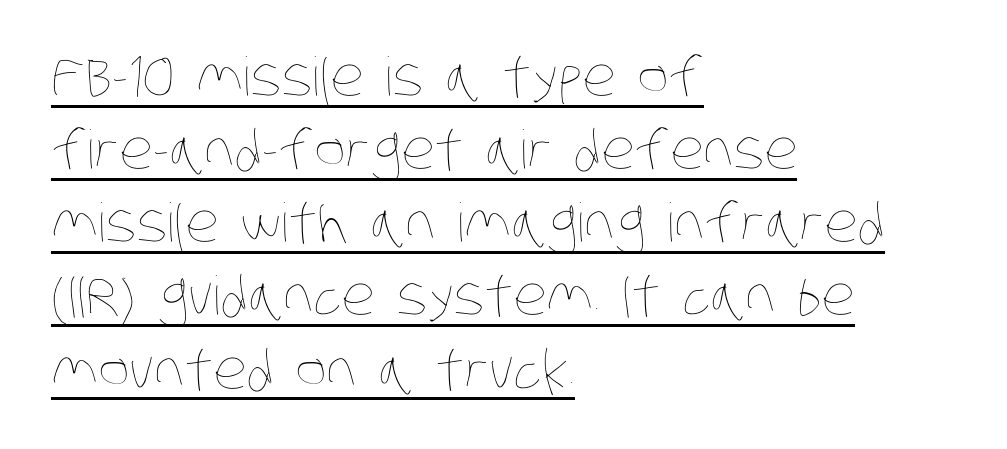
The image shows 53 px thin, condensed type; set left-aligned, normal line spacing (1.38x), normal letter spacing, underlined; low stroke contrast and a large x-height.
